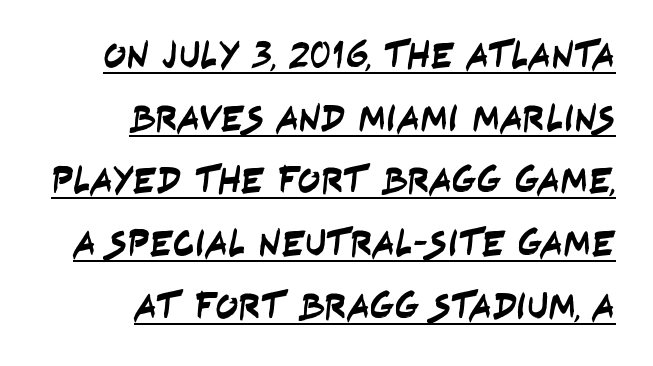
Do the characters align in a grid? No, the font is proportional. Leftover space on each line is placed entirely before the opening word. No extra tracking has been applied to these lines. A continuous stroke trails under the words, as in a hyperlink.
